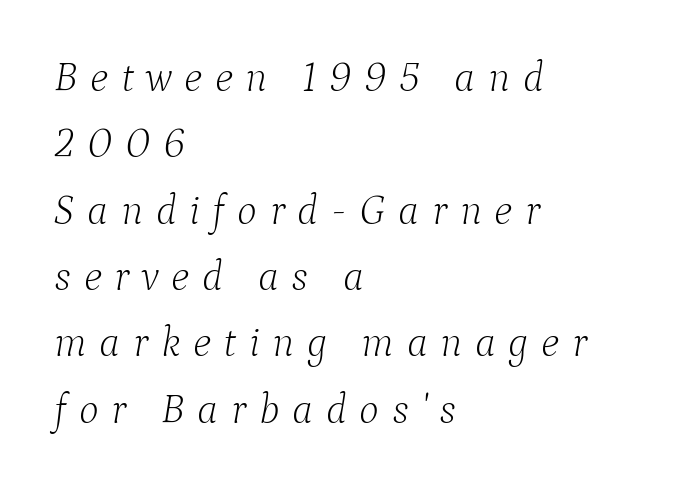
The image shows 42 px light serif type, italic (leaning right); set left-aligned, normal line spacing (1.58x), unusually wide letter spacing (+0.3 em), not underlined; low stroke contrast and a medium x-height.
